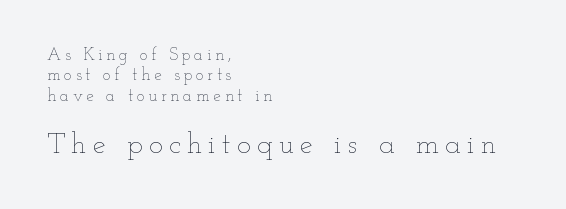
Q: Is the text bold? A: No.
Q: Is the text italic (slanted)? A: No, it is upright.
Q: Is the text underlined? A: No.
Q: How is the paragraph aligned? A: Left-aligned.
Q: Is the spacing between letters normal or unusually wide? A: Unusually wide.
Q: Which block of text is set in a larger size, the first (top) or the second (bottom)? A: The second (bottom) one.
Q: Width (condensed, normal, or wide)? A: Wide.
Q: Stroke contrast? A: Low.
Q: x-height? A: Small.
Q: Monospaced? A: No.
